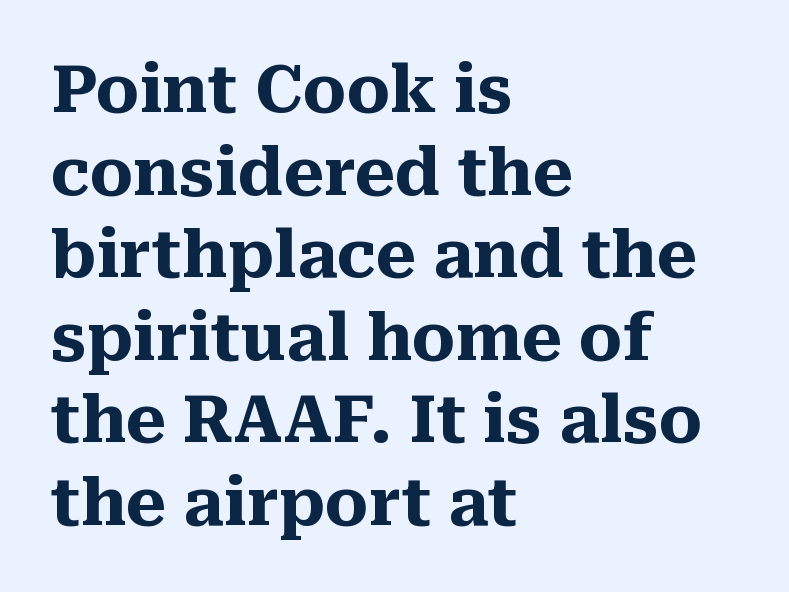
The image shows 65 px heavy serif type, upright; set left-aligned, normal line spacing (1.27x), normal letter spacing, not underlined; medium stroke contrast and a medium x-height.
